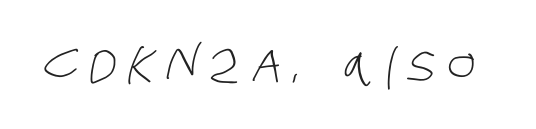
Serif or sans? Sans — the stroke terminals are bare. The font sits on the lighter half of the weight spectrum, regular included. These lines have a slow, spaced-out rhythm from letter to letter. Check the space under the baseline: it is left empty. Looks like regular typesetting: each glyph gets only the width it needs.
